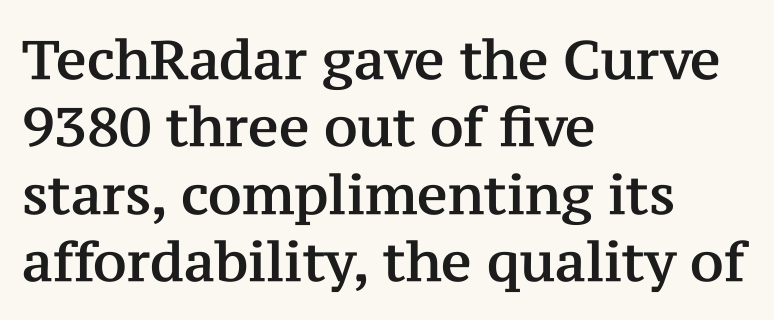
{"serif": "yes", "italic": "no", "width": "normal", "stroke_contrast": "medium", "x_height": "medium", "monospaced": "no", "underline": "no", "align": "left", "line_spacing": "normal", "line_spacing_ratio": 1.25, "letter_spacing": "normal", "letter_spacing_em": 0.0, "glyph_px": 54}
